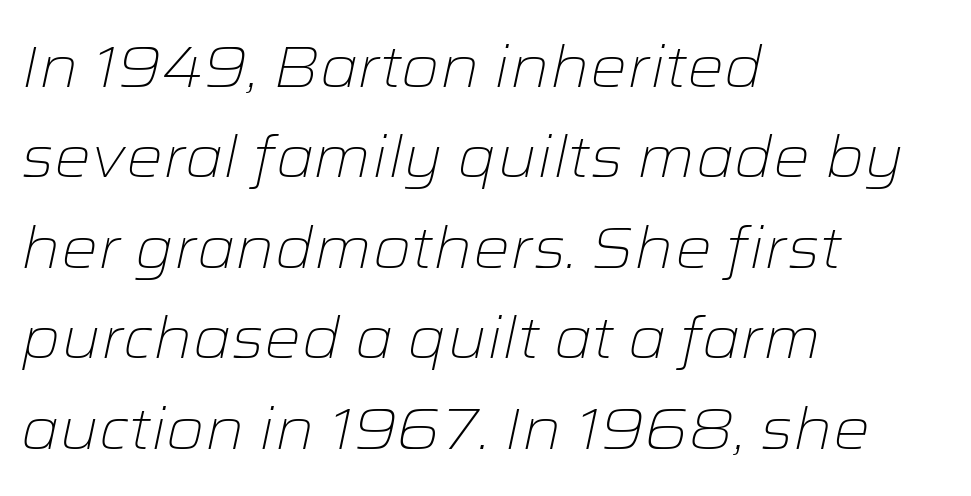
The image shows 58 px light, wide type, italic (leaning right); set left-aligned, normal line spacing (1.56x), normal letter spacing, not underlined; low stroke contrast and a medium x-height.
